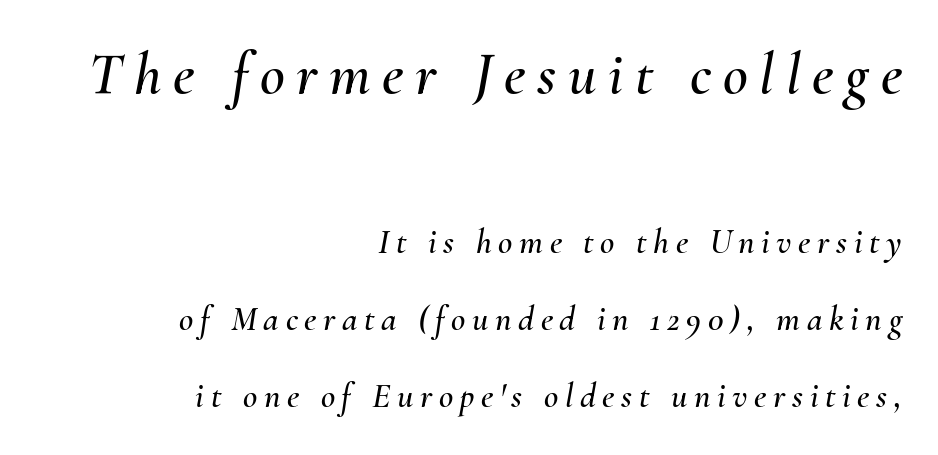
Line spacing here is loose. This sample uses an oblique cut, with every glyph tilted off the vertical. Does the bottom block carry the larger type? No, the top block does. Each row of text sits above clean, open space. A flush-right, rag-left setting is used for this passage. You could not count columns in this text — the font is proportionally spaced.
